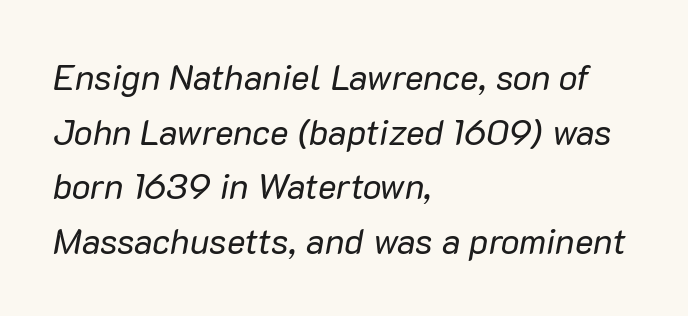
Varying glyph widths throughout — classic text-font behaviour. Successive baselines arrive at the customary interval. A quiet, ordinary-to-light weight characterises the typeface. Beneath every word, the page is bare.
